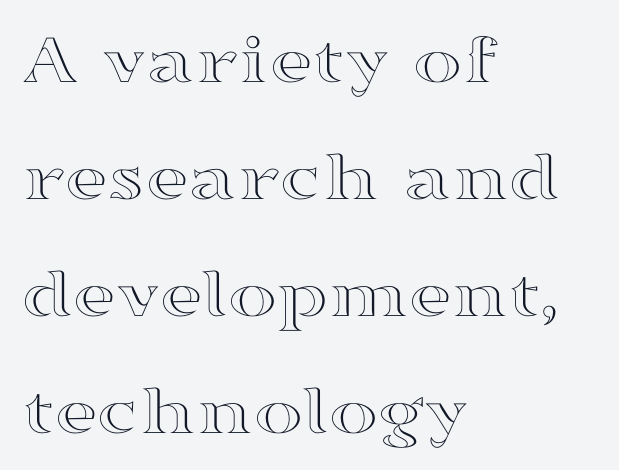
{"italic": "no", "width": "wide", "x_height": "medium", "monospaced": "no", "underline": "no", "align": "left", "line_spacing": "normal", "line_spacing_ratio": 1.58, "letter_spacing": "normal", "letter_spacing_em": 0.0, "glyph_px": 74}
